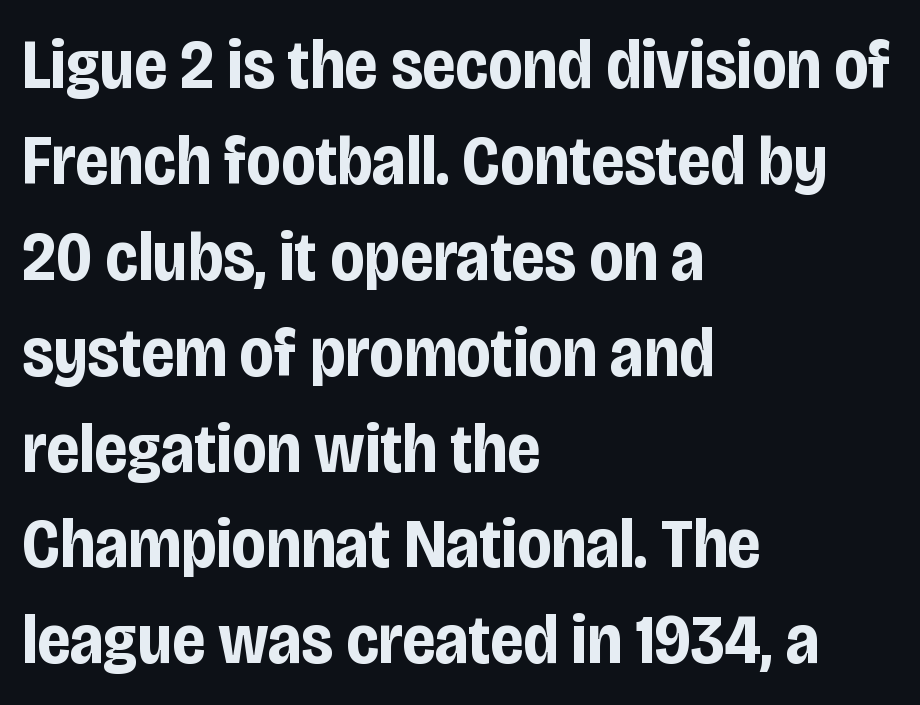
Unlike italic type, these characters show no tilt at all. You'd pick this weight for a headline — it's a proper bold. Honestly, the letter spacing is just normal — you wouldn't notice it. Teacher's note: observe the even left margin — that is flush-left alignment. The passage shown is not underscored anywhere. Observe the absence of serifs on each vertical stroke in this sample.
